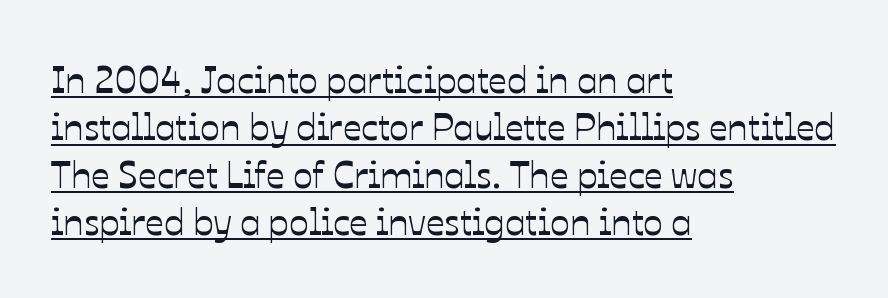
{"italic": "no", "width": "normal", "stroke_contrast": "low", "x_height": "medium", "monospaced": "no", "underline": "yes", "align": "left", "line_spacing": "normal", "line_spacing_ratio": 1.28, "letter_spacing": "normal", "letter_spacing_em": 0.0, "glyph_px": 37}
